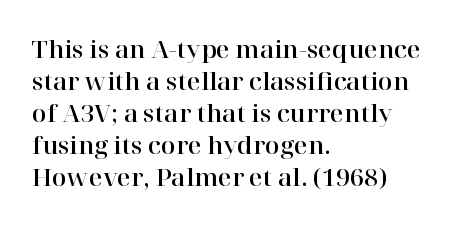
Q: Is the text italic (slanted)? A: No, it is upright.
Q: Is the text underlined? A: No.
Q: How is the paragraph aligned? A: Left-aligned.
Q: Is the spacing between letters normal or unusually wide? A: Normal.
Q: Is the spacing between lines tight, normal or loose? A: Normal.
